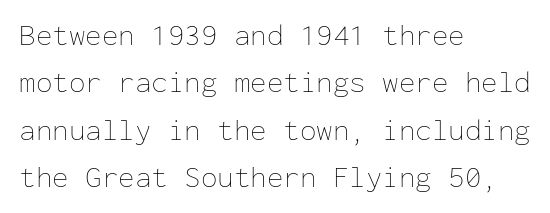
The image shows 30 px thin type, upright, monospaced; set left-aligned, normal line spacing (1.58x), normal letter spacing, not underlined; low stroke contrast and a medium x-height.
